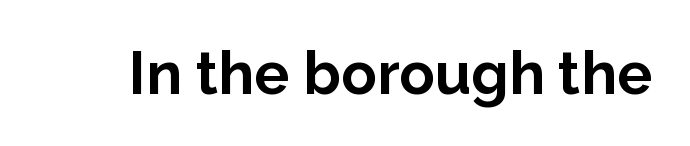
The zone under the glyphs is completely vacant. The designer went with a sans here, leaving each stem footless. A full-strength bold gives these letters their thick strokes. Is there any slant? The stems are plumb. You could not count columns in this text — the font is proportionally spaced.
